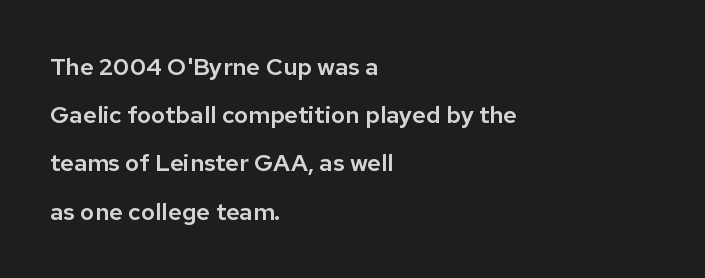
{"italic": "no", "underline": "no", "align": "left", "line_spacing": "loose", "line_spacing_ratio": 2.01, "letter_spacing": "normal", "letter_spacing_em": 0.0, "glyph_px": 24}
